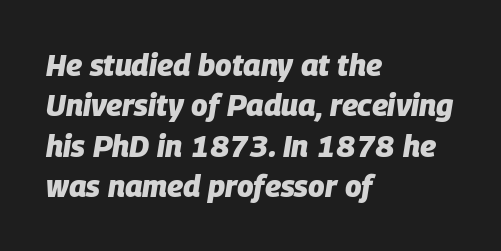
Q: Is the text bold? A: Yes.
Q: Is the text italic (slanted)? A: Yes, it leans right by about 9 degrees.
Q: Is the text underlined? A: No.
Q: How is the paragraph aligned? A: Left-aligned.
Q: Is the spacing between letters normal or unusually wide? A: Normal.
Q: Is the spacing between lines tight, normal or loose? A: Normal.
Q: Width (condensed, normal, or wide)? A: Normal.
Q: Stroke contrast? A: Low.
Q: x-height? A: Large.
Q: Monospaced? A: No.
